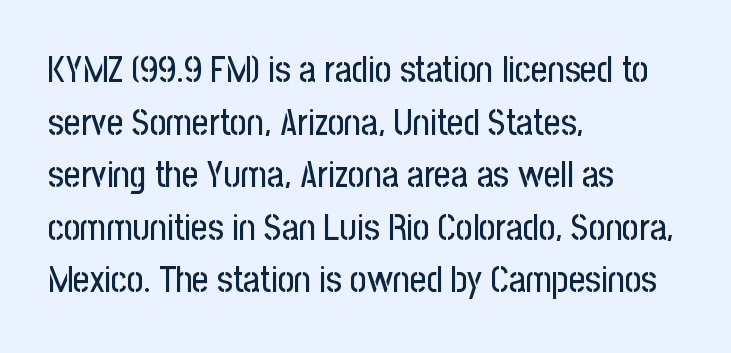
{"serif": "no", "italic": "no", "width": "condensed", "stroke_contrast": "low", "x_height": "medium", "monospaced": "no", "underline": "no", "align": "left", "line_spacing": "normal", "line_spacing_ratio": 1.46, "letter_spacing": "normal", "letter_spacing_em": 0.0, "glyph_px": 36}
